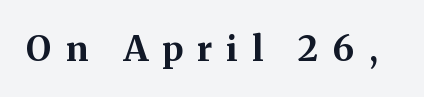
Q: Is the text bold? A: Yes.
Q: Is the text italic (slanted)? A: No, it is upright.
Q: Is the typeface a serif or a sans-serif typeface? A: Serif.
Q: Is the text underlined? A: No.
Q: Is the spacing between letters normal or unusually wide? A: Unusually wide.
Q: Width (condensed, normal, or wide)? A: Normal.
Q: Stroke contrast? A: Medium.
Q: x-height? A: Medium.
Q: Monospaced? A: No.
